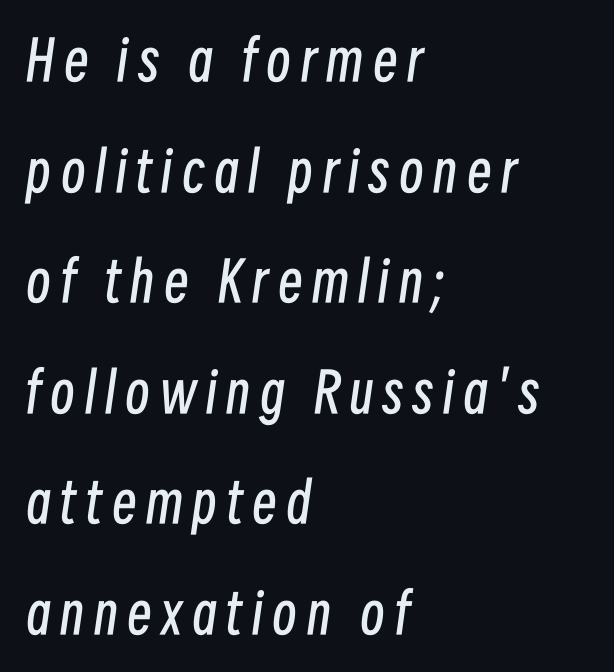
Q: Is the text bold? A: No.
Q: Is the text italic (slanted)? A: Yes, it leans right by about 8 degrees.
Q: Is the text underlined? A: No.
Q: How is the paragraph aligned? A: Left-aligned.
Q: Is the spacing between lines tight, normal or loose? A: Loose.
Q: Width (condensed, normal, or wide)? A: Condensed.
Q: Stroke contrast? A: Low.
Q: x-height? A: Medium.
Q: Monospaced? A: No.
